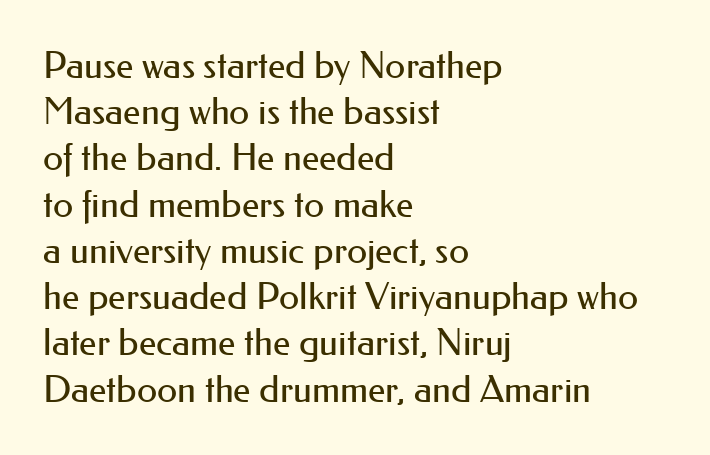
{"serif": "no", "italic": "no", "bold": "no", "weight": "regular", "width": "normal", "stroke_contrast": "medium", "x_height": "small", "monospaced": "no", "underline": "no", "align": "left", "line_spacing": "normal", "line_spacing_ratio": 1.25, "letter_spacing": "normal", "letter_spacing_em": 0.0, "glyph_px": 37}
